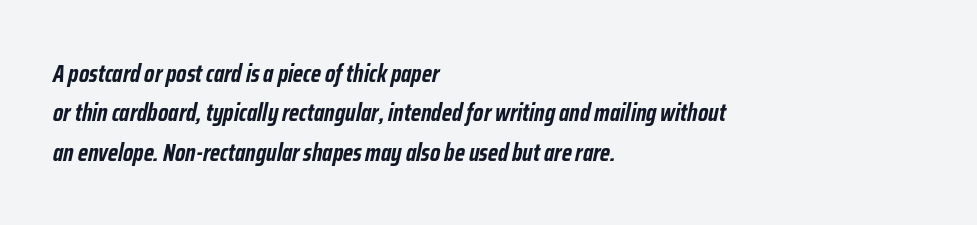
In terms of leading, this rendering sits right in the middle. Only glyphs here, with clear space below each row. Each word holds together tightly as a unit, with standard inter-letter gaps. The ragged edge is on the right, which tells us the setting is flush left.
